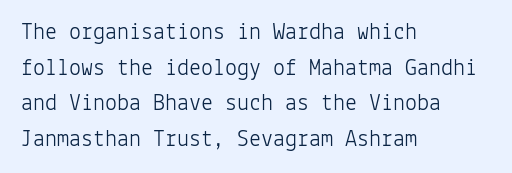
No italicization has been applied; the sample stays upright. Each line starts at the same left margin while the right side varies. Weight: regular or lighter. Compared with typical paragraphs, the rows here are spaced about the same. No extra tracking has been applied to these lines. Any mark beneath the type? The region is blank.
